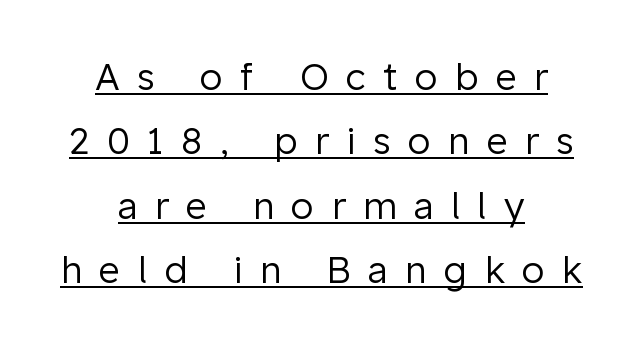
{"serif": "no", "italic": "no", "bold": "no", "weight": "regular", "width": "normal", "stroke_contrast": "low", "x_height": "medium", "monospaced": "no", "underline": "yes", "align": "center", "line_spacing_ratio": 1.74, "letter_spacing": "wide", "letter_spacing_em": 0.47, "glyph_px": 37}
